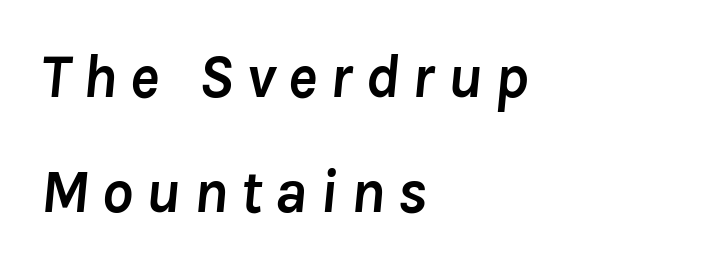
The image shows 62 px semibold type, italic (leaning right); set left-aligned, line spacing 1.85x, unusually wide letter spacing (+0.2 em), not underlined; low stroke contrast and a medium x-height.
